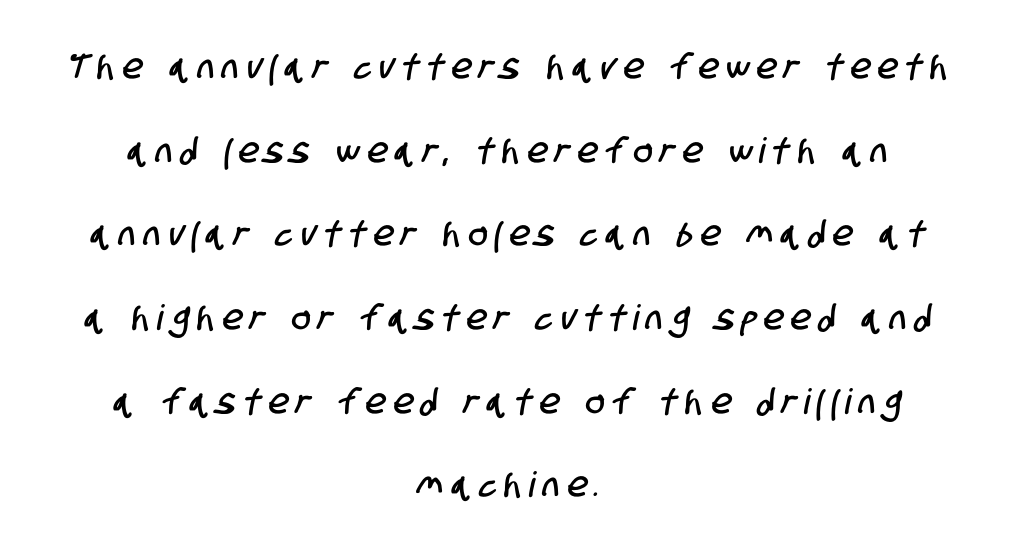
Q: Is the typeface a serif or a sans-serif typeface? A: Sans-serif.
Q: Is the text underlined? A: No.
Q: How is the paragraph aligned? A: Centered.
Q: Is the spacing between letters normal or unusually wide? A: Unusually wide.
Q: Is the spacing between lines tight, normal or loose? A: Loose.
Q: Width (condensed, normal, or wide)? A: Condensed.
Q: Stroke contrast? A: Low.
Q: x-height? A: Large.
Q: Monospaced? A: No.
